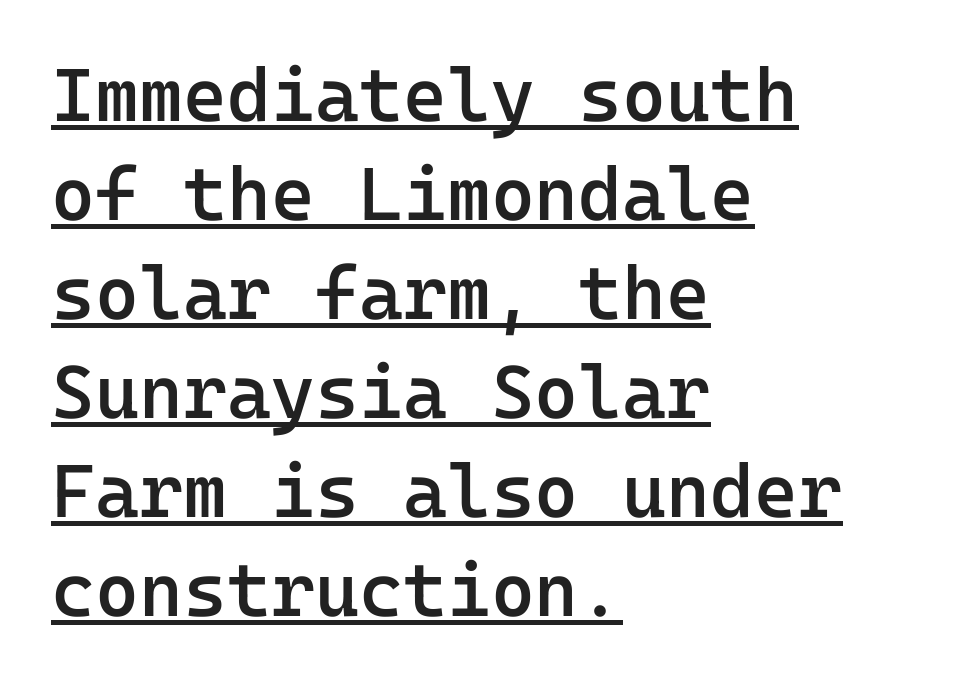
As a designer I'd log this as weight 600, semibold. The gaps between neighbouring characters are ordinary and unremarkable. Typographically, this falls in the sans-serif category. Horizontal bands of white between lines are of average thickness. Alignment: flush left. Is this a fixed-width face? Yes — each glyph sits in an identical cell.
